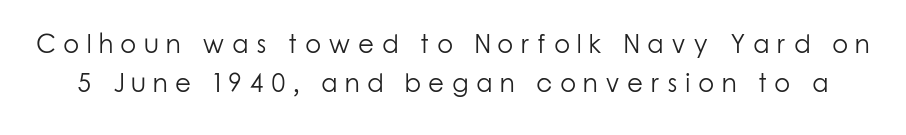
Q: Is the text bold? A: No.
Q: Is the text italic (slanted)? A: No, it is upright.
Q: Is the text underlined? A: No.
Q: Is the spacing between letters normal or unusually wide? A: Unusually wide.
Q: Is the spacing between lines tight, normal or loose? A: Normal.
